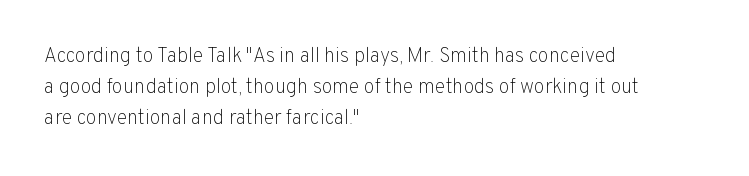
Q: Is the text bold? A: No.
Q: Is the text italic (slanted)? A: No, it is upright.
Q: Is the text underlined? A: No.
Q: How is the paragraph aligned? A: Left-aligned.
Q: Is the spacing between letters normal or unusually wide? A: Normal.
Q: Is the spacing between lines tight, normal or loose? A: Normal.
